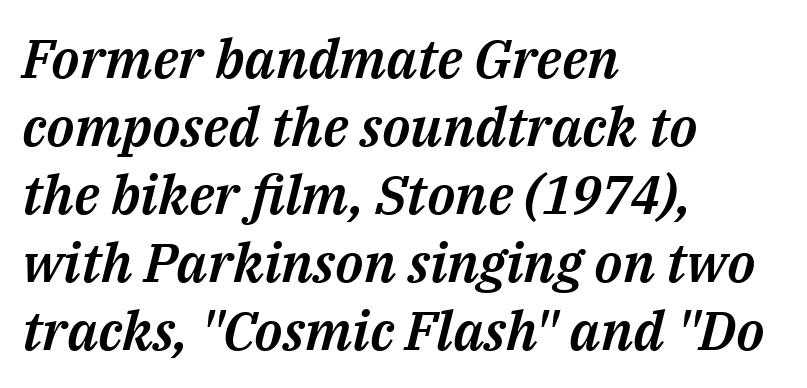
The image shows 54 px text type, italic (leaning right); set left-aligned, normal line spacing (1.26x), normal letter spacing, not underlined; medium stroke contrast and a medium x-height.
